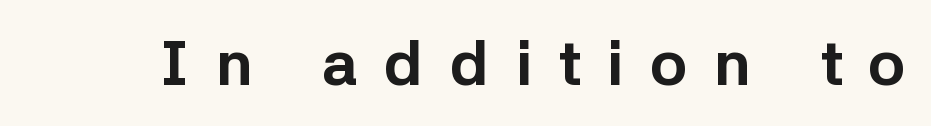
The image shows 63 px bold sans-serif type, upright; set unusually wide letter spacing (+0.42 em), not underlined; low stroke contrast and a medium x-height.
